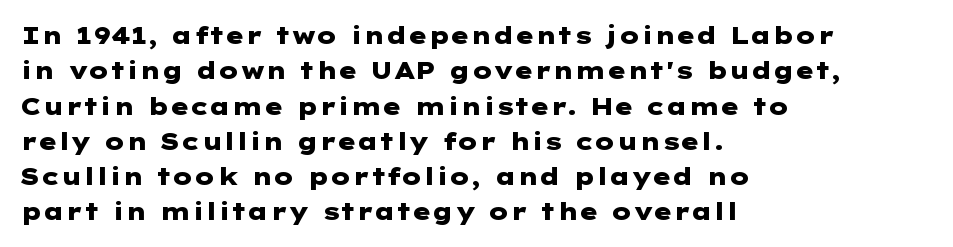
{"italic": "no", "bold": "yes", "underline": "no", "align": "left", "line_spacing": "normal", "line_spacing_ratio": 1.47, "letter_spacing": "normal", "letter_spacing_em": 0.0, "glyph_px": 24}
